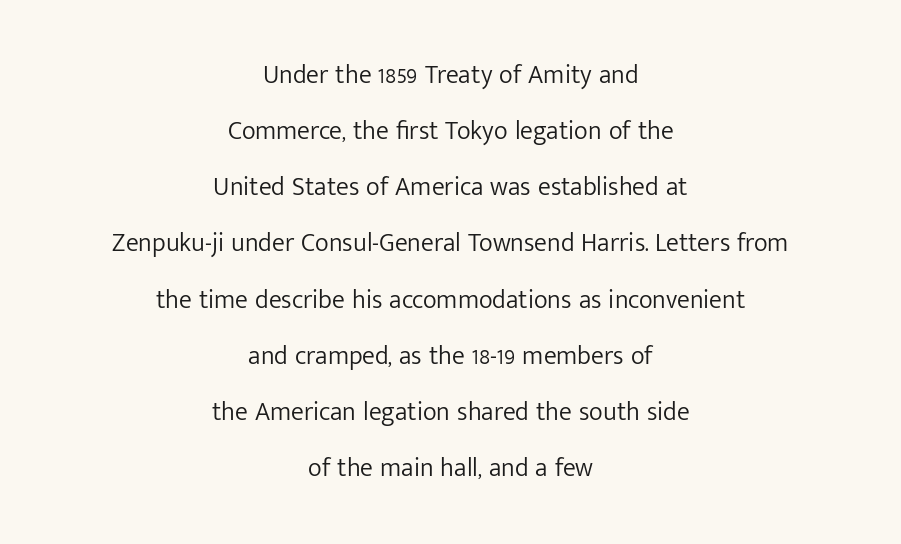
{"italic": "no", "bold": "no", "underline": "no", "align": "center", "line_spacing": "loose", "line_spacing_ratio": 2.16, "letter_spacing": "normal", "letter_spacing_em": 0.0, "glyph_px": 26}
